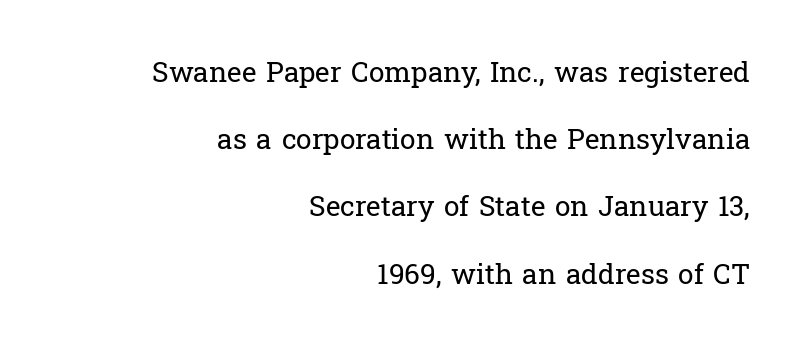
Q: Is the text bold? A: No.
Q: Is the text italic (slanted)? A: No, it is upright.
Q: Is the typeface a serif or a sans-serif typeface? A: Serif.
Q: Is the text underlined? A: No.
Q: How is the paragraph aligned? A: Right-aligned.
Q: Is the spacing between letters normal or unusually wide? A: Normal.
Q: Is the spacing between lines tight, normal or loose? A: Loose.
Q: Width (condensed, normal, or wide)? A: Normal.
Q: Stroke contrast? A: Low.
Q: x-height? A: Medium.
Q: Monospaced? A: No.
